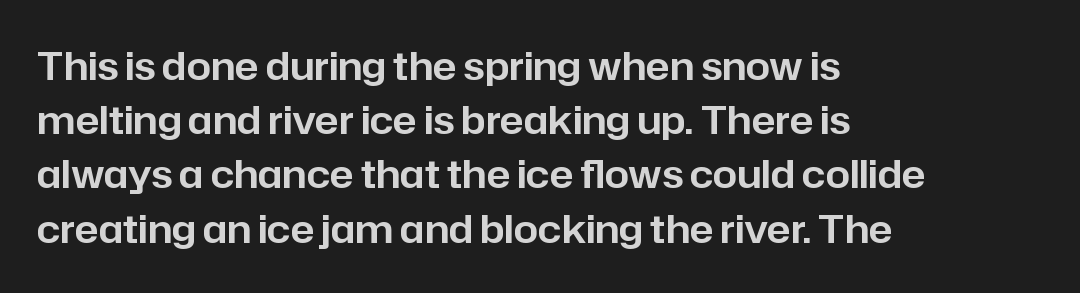
The image shows 39 px sans-serif type, upright; set left-aligned, normal line spacing (1.39x), normal letter spacing, not underlined; low stroke contrast and a medium x-height.
